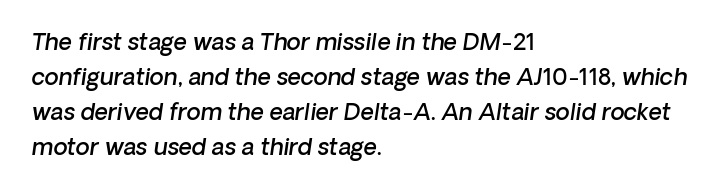
When letters slant like this, we call the style italic. Check under the words: just untouched page. Short note: letters normally spaced. Typesetter's note: demi weight, one step under bold. Casual observation: everything's shoved over to the left. The vertical gap from one line to the next is medium.
